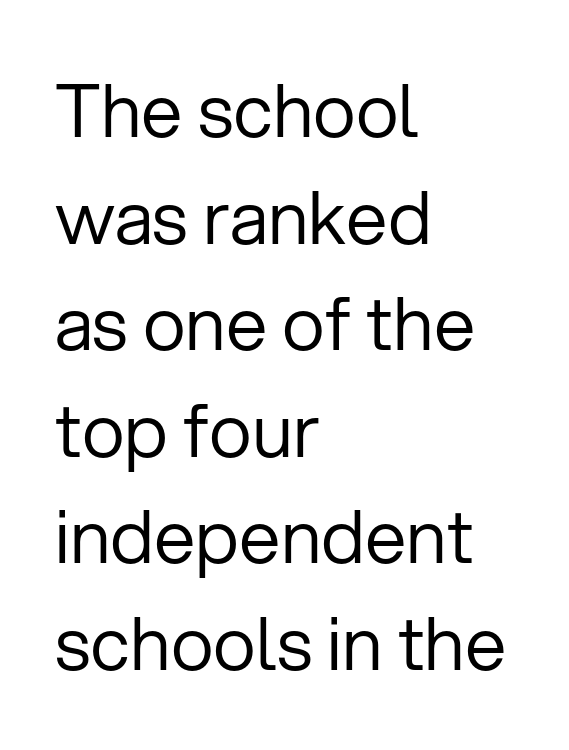
{"serif": "no", "italic": "no", "bold": "no", "weight": "regular", "width": "normal", "stroke_contrast": "low", "x_height": "medium", "monospaced": "no", "underline": "no", "align": "left", "line_spacing": "normal", "line_spacing_ratio": 1.44, "letter_spacing": "normal", "letter_spacing_em": 0.0, "glyph_px": 74}
